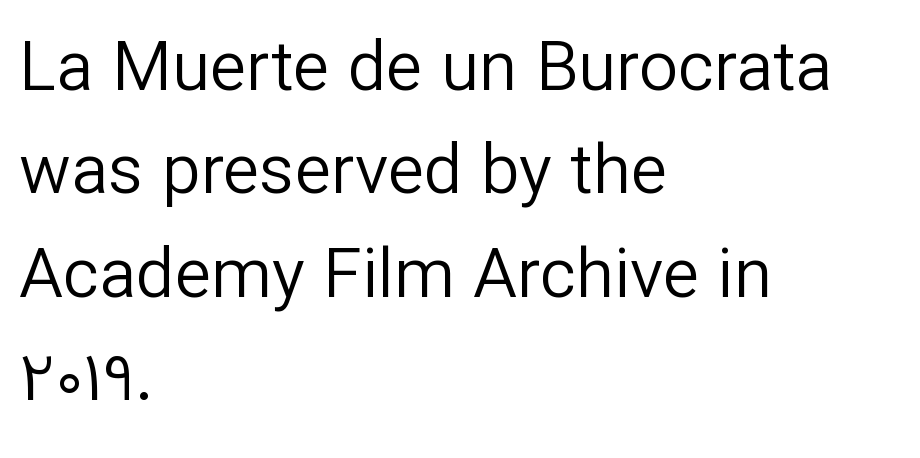
The image shows 69 px regular-weight sans-serif type, upright; set left-aligned, normal line spacing (1.5x), normal letter spacing, not underlined; low stroke contrast and a medium x-height.
